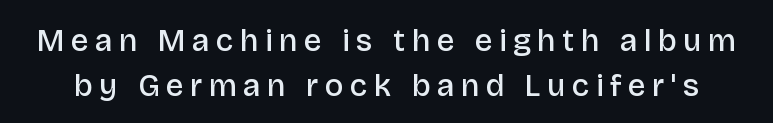
{"serif": "no", "italic": "no", "bold": "semi", "weight": "semibold", "width": "normal", "stroke_contrast": "low", "x_height": "large", "monospaced": "no", "underline": "no", "line_spacing": "normal", "line_spacing_ratio": 1.45, "letter_spacing": "wide", "letter_spacing_em": 0.21, "glyph_px": 31}
